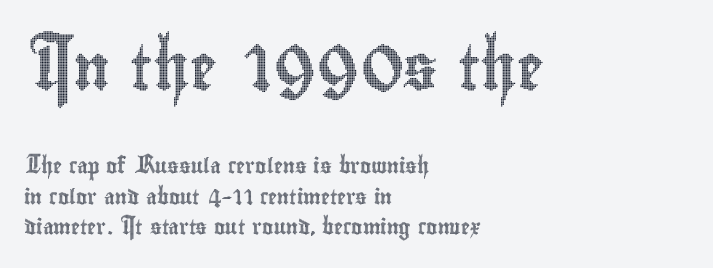
A great deal of white space separates one row of letters from the next. The typesetter chose a ragged-right arrangement here. Is this a fixed-width face? No — the glyphs have proportional, varying widths. If you squint, the top block still reads clearly — it's the larger of the two. Students, note that the glyphs here touch the page at normal intervals.
